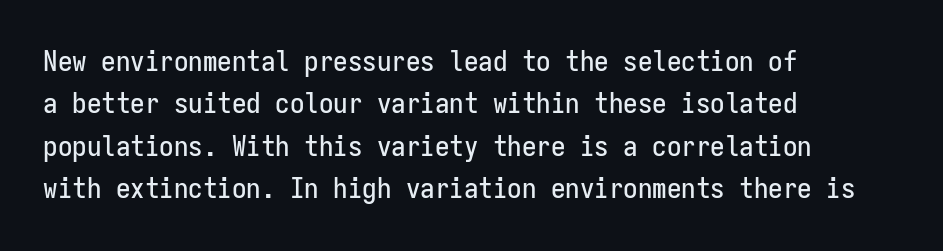
The image shows 29 px condensed sans-serif type, upright, monospaced; set left-aligned, normal line spacing (1.46x), normal letter spacing, not underlined; low stroke contrast and a medium x-height.
